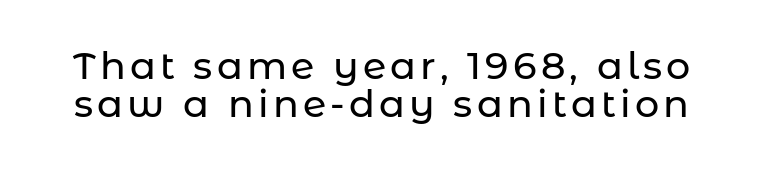
The specimen omits any rule beneath the text block's lines. Rendered with straight, roman letterforms. In terms of letterform style, serifs are entirely absent. The letters advance in unequal steps, a hallmark of proportional type. Very little white space separates one row of letters from the next.
